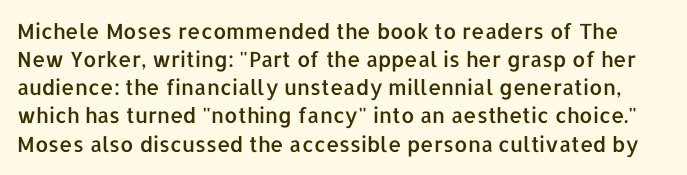
Q: Is the text italic (slanted)? A: No, it is upright.
Q: Is the text underlined? A: No.
Q: Is the spacing between letters normal or unusually wide? A: Normal.
Q: Is the spacing between lines tight, normal or loose? A: Normal.
